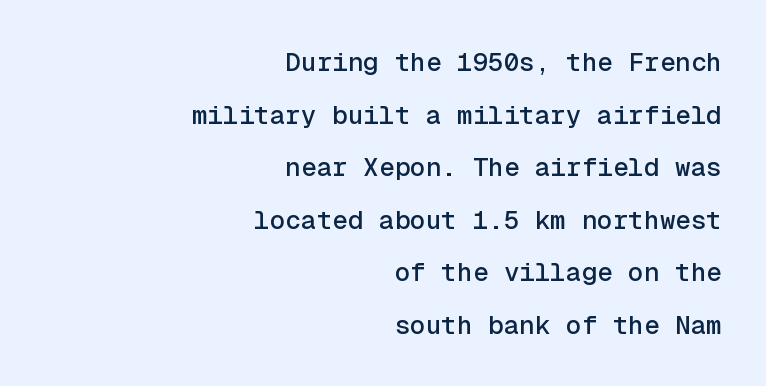
Reading down the column, the eye jumps a long way to each next line. Upright lettering throughout. The line texture is even and compact thanks to regular tracking. Quick note: underline off. Caption: multi-line text, flush right, ragged left.
